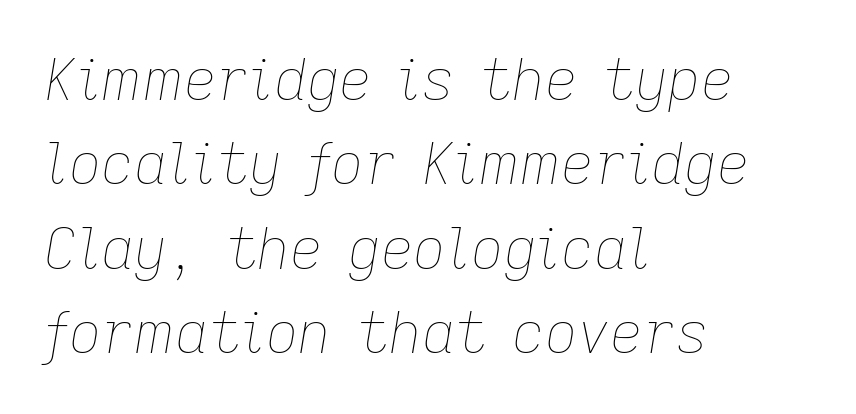
The image shows 57 px thin type, italic (leaning right); set left-aligned, normal line spacing (1.48x), normal letter spacing, not underlined; low stroke contrast and a medium x-height.
